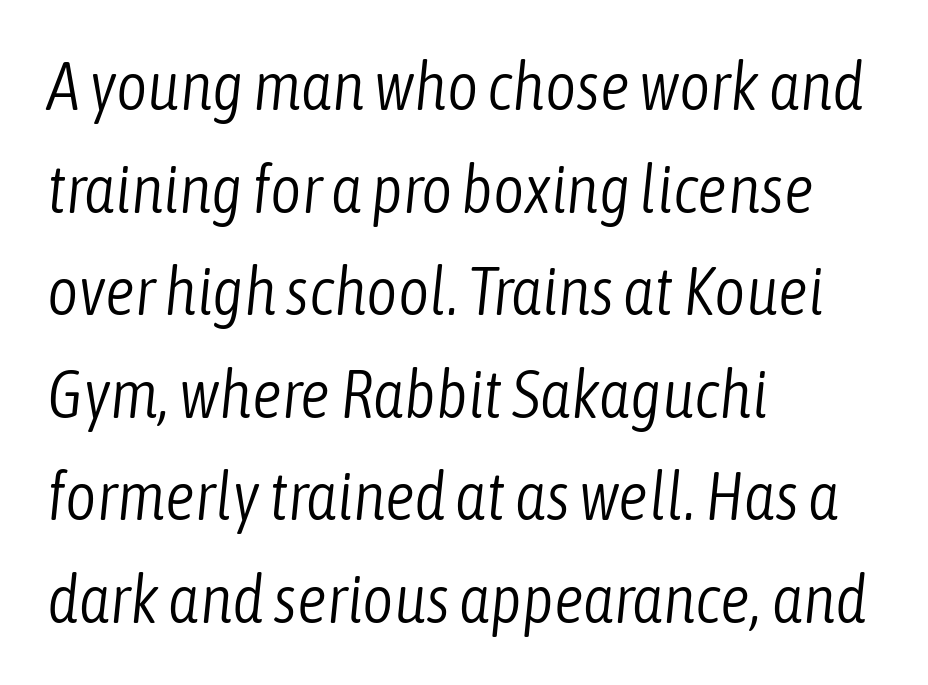
Q: Is the text bold? A: No.
Q: Is the text italic (slanted)? A: Yes, it leans right by about 6 degrees.
Q: Is the text underlined? A: No.
Q: How is the paragraph aligned? A: Left-aligned.
Q: Is the spacing between letters normal or unusually wide? A: Normal.
Q: Is the spacing between lines tight, normal or loose? A: Normal.
Q: Width (condensed, normal, or wide)? A: Condensed.
Q: Stroke contrast? A: Low.
Q: x-height? A: Medium.
Q: Monospaced? A: No.
